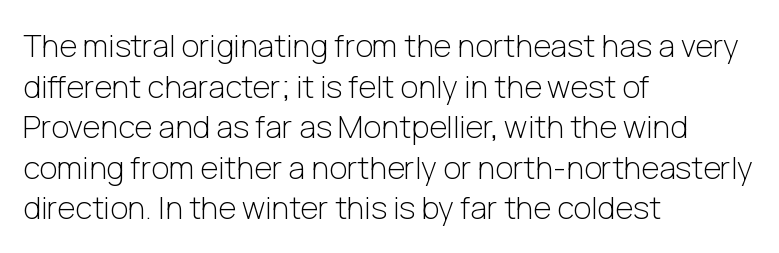
{"serif": "no", "italic": "no", "bold": "no", "weight": "light", "width": "normal", "stroke_contrast": "low", "x_height": "medium", "monospaced": "no", "underline": "no", "align": "left", "line_spacing": "normal", "line_spacing_ratio": 1.31, "letter_spacing": "normal", "letter_spacing_em": 0.0, "glyph_px": 31}
